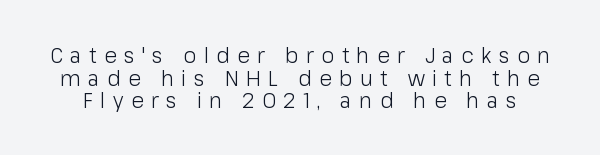
{"italic": "no", "bold": "no", "underline": "no", "line_spacing": "tight", "line_spacing_ratio": 1.08, "letter_spacing": "wide", "letter_spacing_em": 0.35, "glyph_px": 21}
